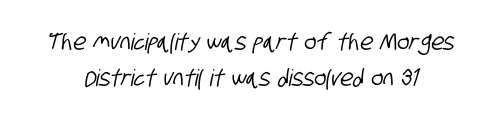
Q: Is the text underlined? A: No.
Q: How is the paragraph aligned? A: Centered.
Q: Is the spacing between letters normal or unusually wide? A: Normal.
Q: Is the spacing between lines tight, normal or loose? A: Normal.
